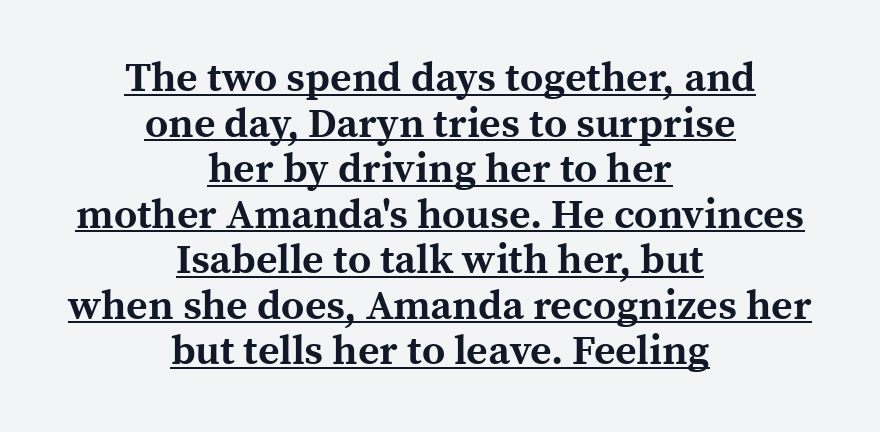
The gaps between neighbouring characters are ordinary and unremarkable. Pretty heavy lettering here — definitely bold. Does the leading feel generous? Not at all — it's pinched. Spacing verdict: proportional, widths tailored to each character. Notice how the passage keeps no hard edge, just a central spine. Beneath each row of characters lies a ruled line.
